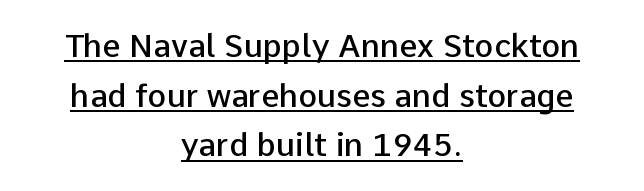
Q: Is the text bold? A: Semi-bold.
Q: Is the text italic (slanted)? A: No, it is upright.
Q: Is the typeface a serif or a sans-serif typeface? A: Sans-serif.
Q: Is the text underlined? A: Yes.
Q: How is the paragraph aligned? A: Centered.
Q: Is the spacing between letters normal or unusually wide? A: Normal.
Q: Is the spacing between lines tight, normal or loose? A: Normal.
Q: Width (condensed, normal, or wide)? A: Normal.
Q: Stroke contrast? A: Low.
Q: x-height? A: Medium.
Q: Monospaced? A: No.
